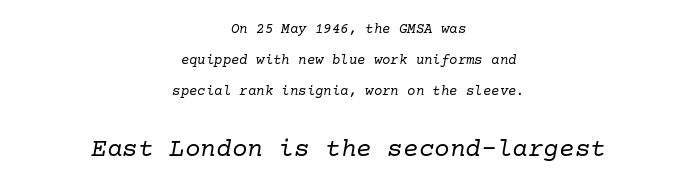
The gap between lines stays unmarked. The weight would be labelled regular, book, light, or lighter still. Look at the glyph heights: the lower group is clearly the bigger setting. Casual observation: everything's sitting right in the middle. Is there much room between lines? Yes — plenty of vertical air separates them. Tall strokes in this sample are angled rather than plumb.
